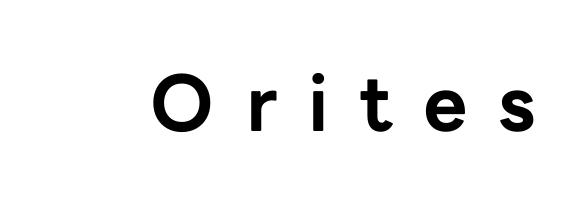
{"serif": "no", "italic": "no", "bold": "yes", "weight": "bold", "width": "normal", "stroke_contrast": "low", "x_height": "medium", "monospaced": "no", "underline": "no", "letter_spacing": "wide", "letter_spacing_em": 0.4, "glyph_px": 77}
